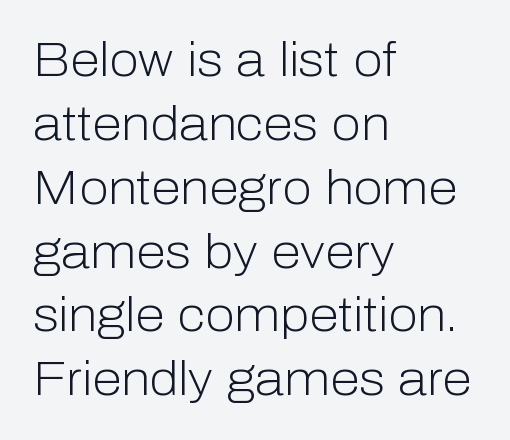
Left-aligned paragraph, ragged on the right. Nope, not italic — everything's standing straight. Clear beneath every line of the passage. The cut favours lightness, reaching ordinary text weight at its darkest. Serifs: no, the terminals of the letterforms are clean.
